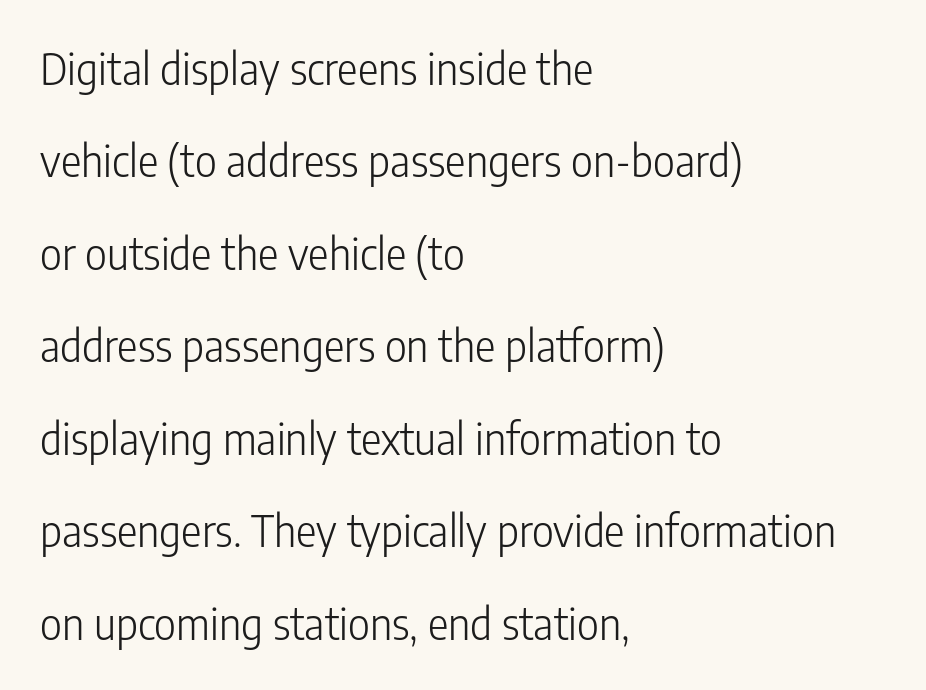
Q: Is the text bold? A: No.
Q: Is the text italic (slanted)? A: No, it is upright.
Q: Is the typeface a serif or a sans-serif typeface? A: Sans-serif.
Q: Is the text underlined? A: No.
Q: How is the paragraph aligned? A: Left-aligned.
Q: Is the spacing between letters normal or unusually wide? A: Normal.
Q: Is the spacing between lines tight, normal or loose? A: Loose.
Q: Width (condensed, normal, or wide)? A: Condensed.
Q: Stroke contrast? A: Low.
Q: x-height? A: Medium.
Q: Monospaced? A: No.
